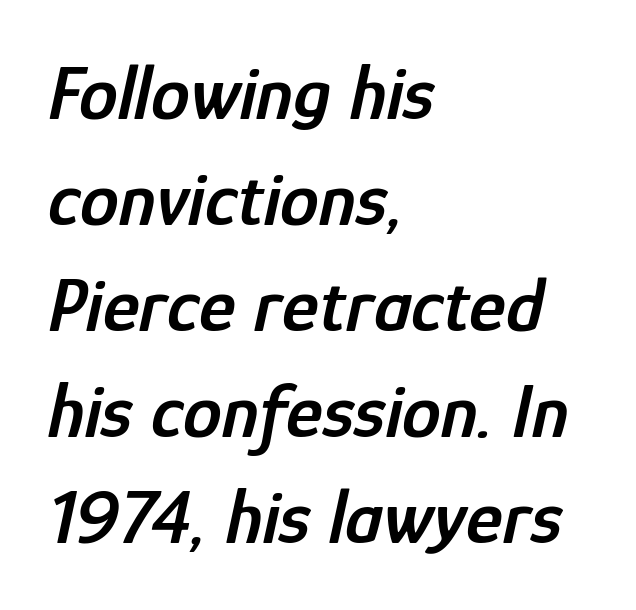
Typeset ragged right — the left edge is the straight one. This sample uses plain, unmodified letter spacing. The space between consecutive lines is moderate. A typesetter would mark this as italic. Descenders hang freely into open space.
